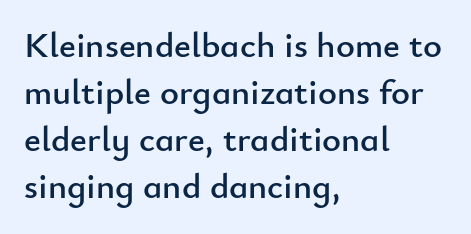
The image shows 36 px sans-serif type, upright; set left-aligned, normal line spacing (1.31x), normal letter spacing, not underlined; low stroke contrast and a small x-height.
